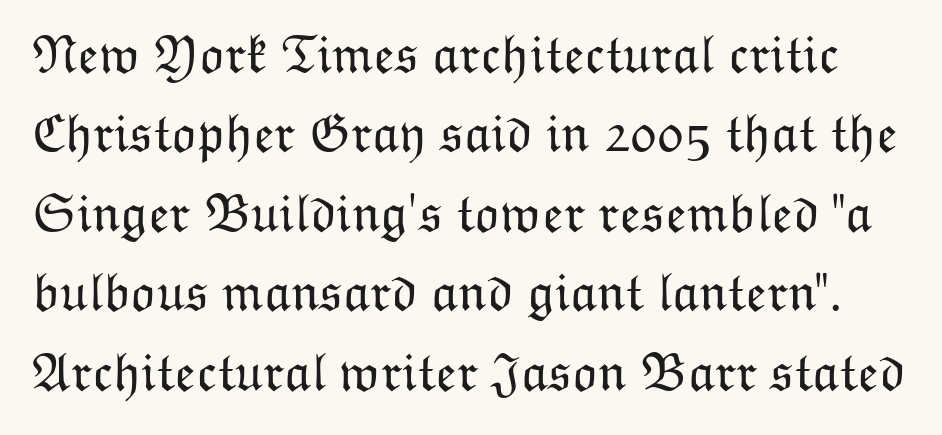
The image shows 54 px light type, upright; set normal line spacing (1.47x), normal letter spacing, not underlined; low stroke contrast and a medium x-height.
